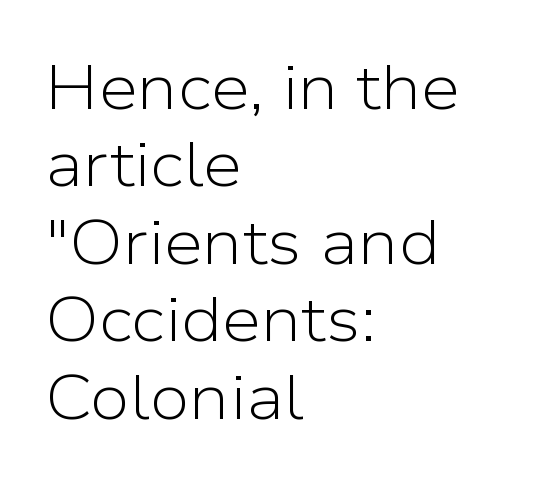
{"serif": "no", "italic": "no", "bold": "no", "weight": "light", "width": "normal", "stroke_contrast": "low", "x_height": "medium", "monospaced": "no", "underline": "no", "align": "left", "line_spacing_ratio": 1.23, "letter_spacing": "normal", "letter_spacing_em": 0.0, "glyph_px": 63}
